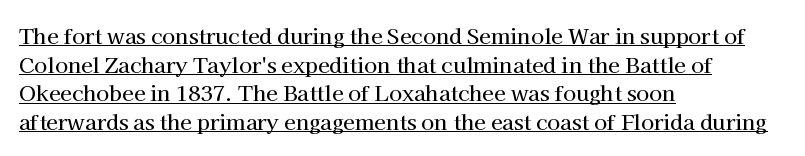
The image shows 21 px text type, upright; set left-aligned, normal line spacing (1.36x), normal letter spacing, underlined.
